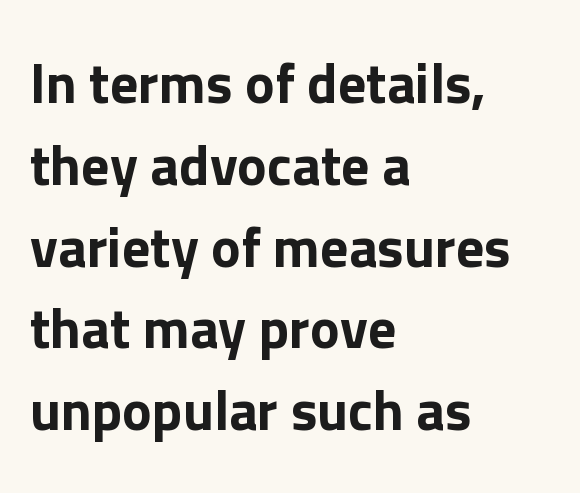
{"serif": "no", "italic": "no", "width": "normal", "stroke_contrast": "low", "x_height": "medium", "monospaced": "no", "underline": "no", "align": "left", "line_spacing": "normal", "line_spacing_ratio": 1.46, "letter_spacing": "normal", "letter_spacing_em": 0.0, "glyph_px": 56}
